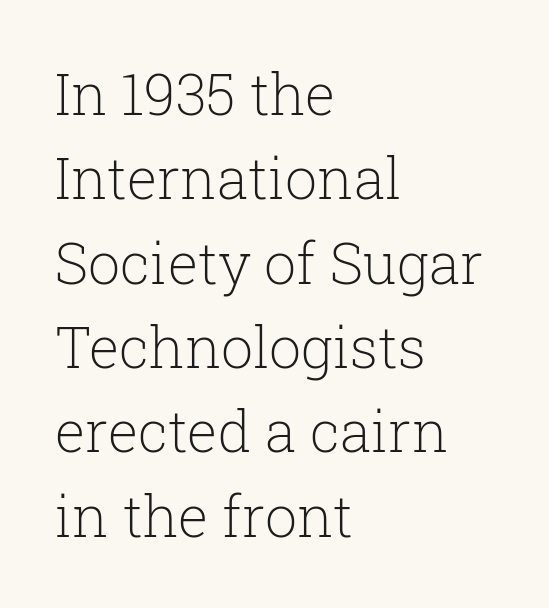
In terms of letterspacing, this is plain default setting. Upright lettering throughout. The passage shown is typed in a proportional face where columns would drift. The letters carry serifs — small finishing strokes at the ends of their stems. Line spacing here is normal.
